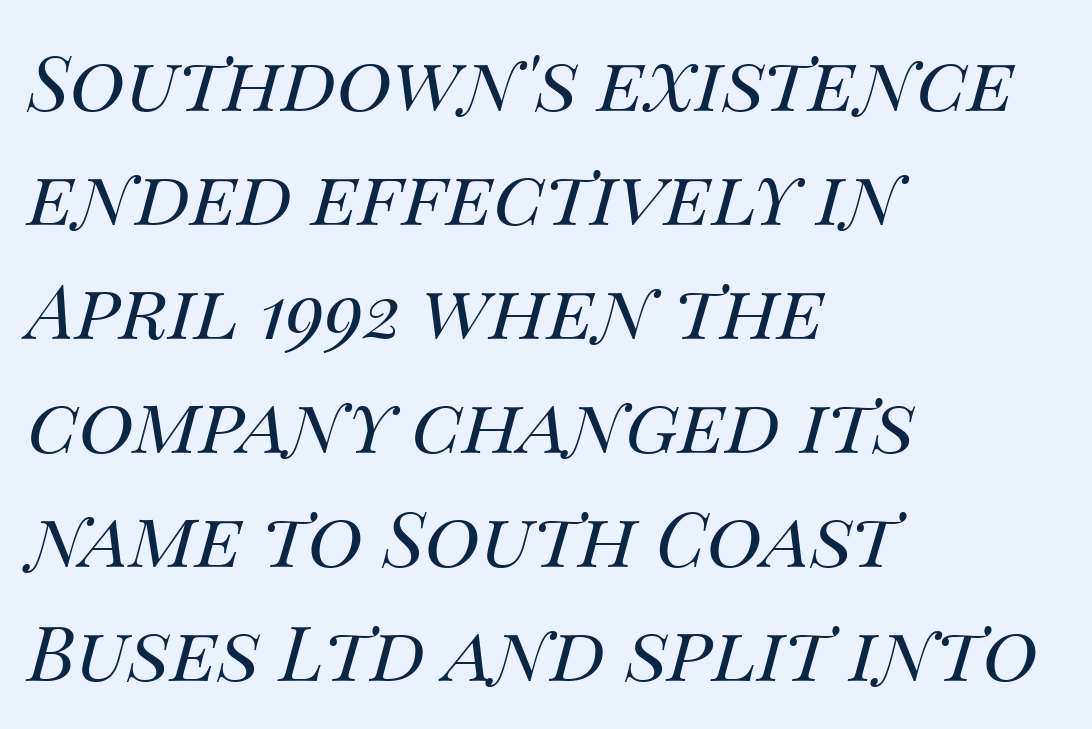
Q: Is the text bold? A: No.
Q: Is the text italic (slanted)? A: Yes, it leans right by about 14 degrees.
Q: Is the text underlined? A: No.
Q: How is the paragraph aligned? A: Left-aligned.
Q: Is the spacing between letters normal or unusually wide? A: Normal.
Q: Is the spacing between lines tight, normal or loose? A: Normal.
Q: Width (condensed, normal, or wide)? A: Normal.
Q: Stroke contrast? A: Medium.
Q: x-height? A: Large.
Q: Monospaced? A: No.
